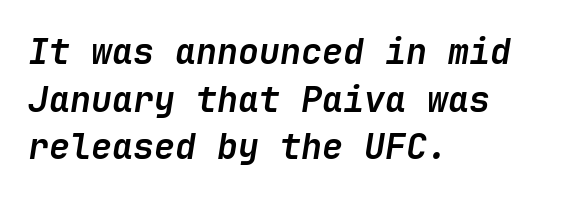
The image shows 35 px semibold type, italic (leaning right); set left-aligned, normal line spacing (1.36x), normal letter spacing, not underlined; low stroke contrast and a medium x-height.
